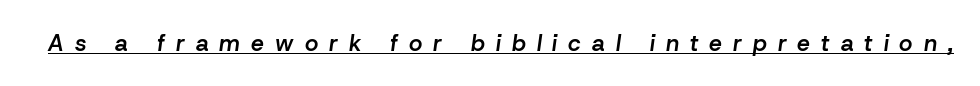
Q: Is the text bold? A: Semi-bold.
Q: Is the text italic (slanted)? A: Yes, it leans right by about 8 degrees.
Q: Is the text underlined? A: Yes.
Q: Is the spacing between letters normal or unusually wide? A: Unusually wide.
